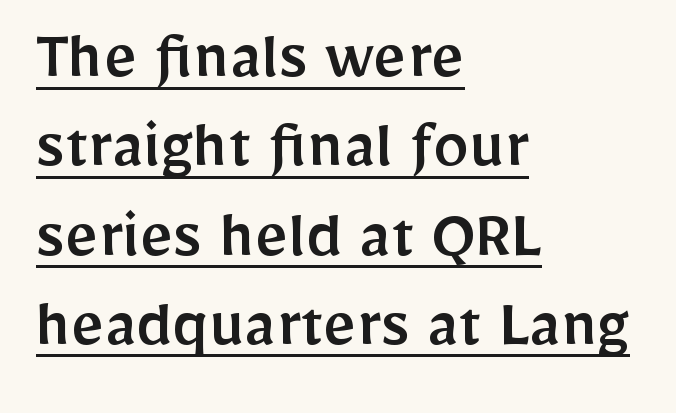
Q: Is the text italic (slanted)? A: No, it is upright.
Q: Is the typeface a serif or a sans-serif typeface? A: Sans-serif.
Q: Is the text underlined? A: Yes.
Q: How is the paragraph aligned? A: Left-aligned.
Q: Is the spacing between letters normal or unusually wide? A: Normal.
Q: Width (condensed, normal, or wide)? A: Normal.
Q: Stroke contrast? A: Low.
Q: x-height? A: Medium.
Q: Monospaced? A: No.
